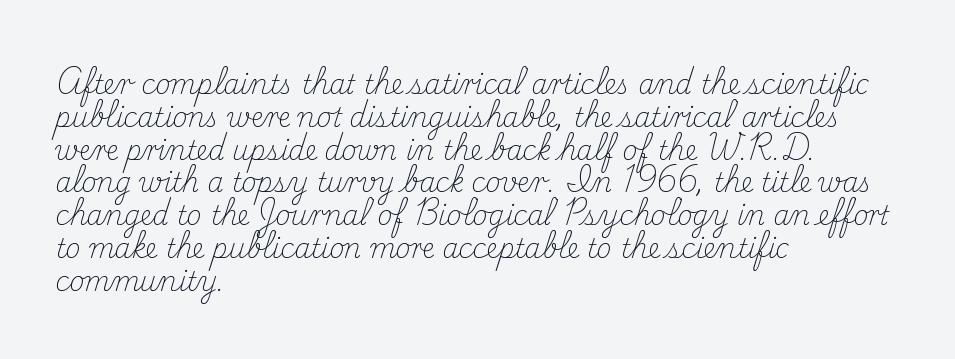
The image shows 26 px text type; set left-aligned, normal line spacing (1.26x), normal letter spacing, not underlined.
